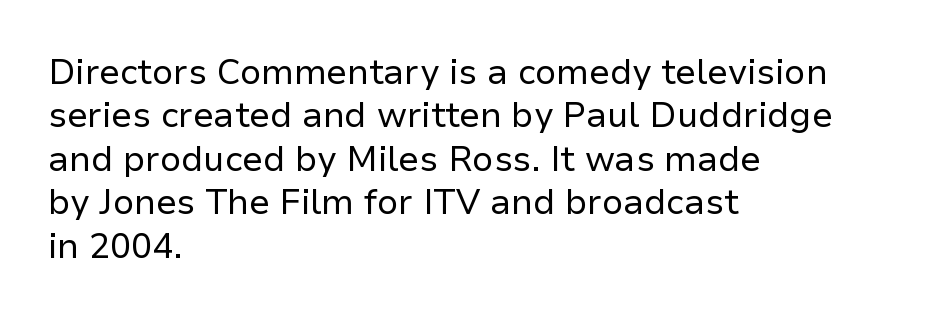
Q: Is the text bold? A: No.
Q: Is the text italic (slanted)? A: No, it is upright.
Q: Is the typeface a serif or a sans-serif typeface? A: Sans-serif.
Q: Is the text underlined? A: No.
Q: How is the paragraph aligned? A: Left-aligned.
Q: Is the spacing between letters normal or unusually wide? A: Normal.
Q: Width (condensed, normal, or wide)? A: Normal.
Q: Stroke contrast? A: Low.
Q: x-height? A: Medium.
Q: Monospaced? A: No.
